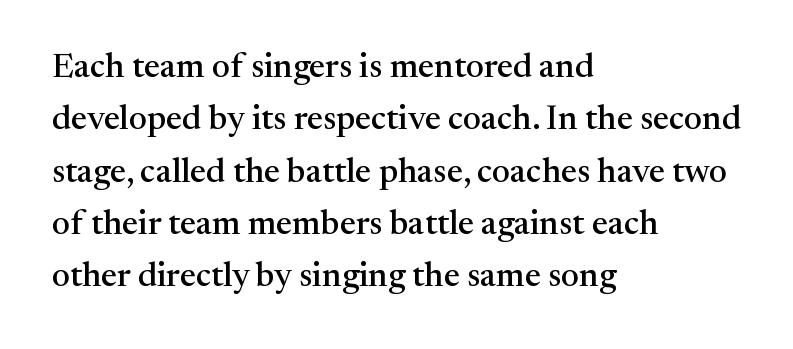
The image shows 34 px serif type, upright; set left-aligned, normal line spacing (1.54x), normal letter spacing, not underlined; medium stroke contrast and a medium x-height.
